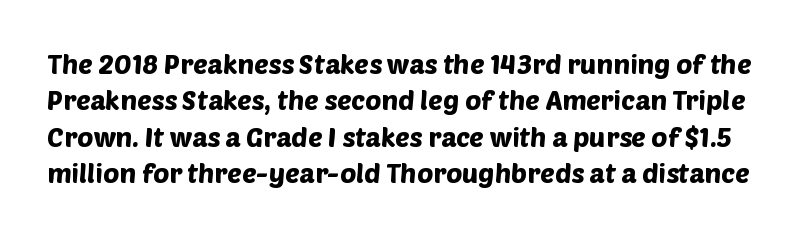
Q: Is the text underlined? A: No.
Q: Is the spacing between letters normal or unusually wide? A: Normal.
Q: Is the spacing between lines tight, normal or loose? A: Normal.
